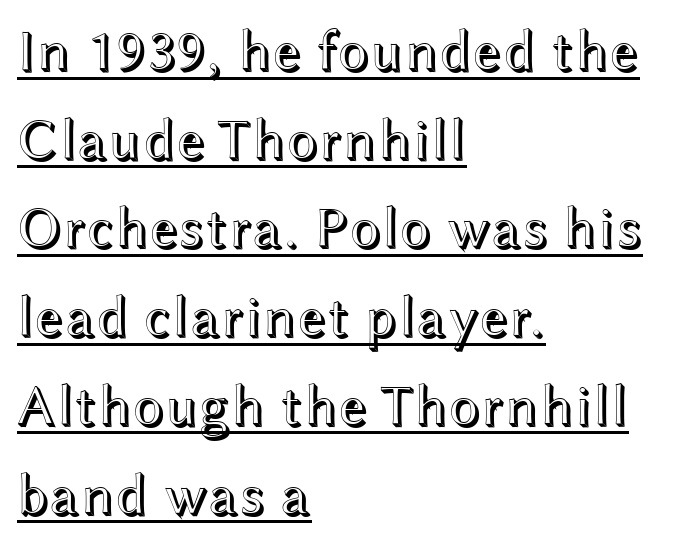
{"italic": "no", "width": "wide", "x_height": "medium", "monospaced": "no", "underline": "yes", "align": "left", "line_spacing": "normal", "line_spacing_ratio": 1.53, "letter_spacing": "normal", "letter_spacing_em": 0.0, "glyph_px": 58}
